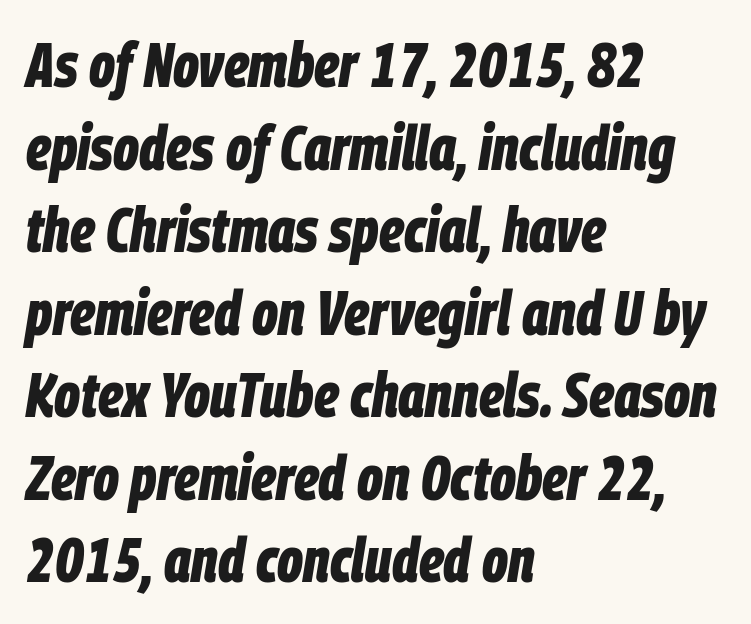
The image shows 63 px bold, condensed type, italic (leaning right); set left-aligned, normal line spacing (1.31x), normal letter spacing, not underlined; low stroke contrast and a large x-height.
